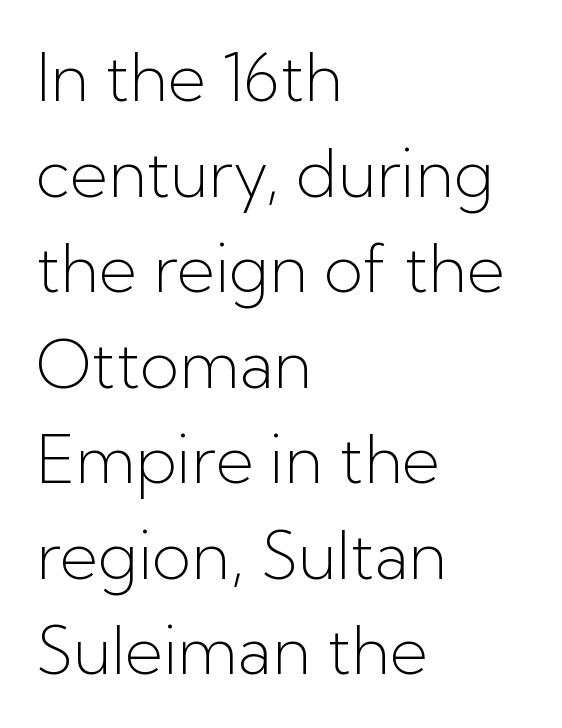
Vertical stems look standard width or narrower in stroke. The characters display no serif detailing; their extremities are plain. The text block is weighted toward the left margin, trailing off unevenly rightward. Descenders hang freely into open space. Line spacing here is normal.
